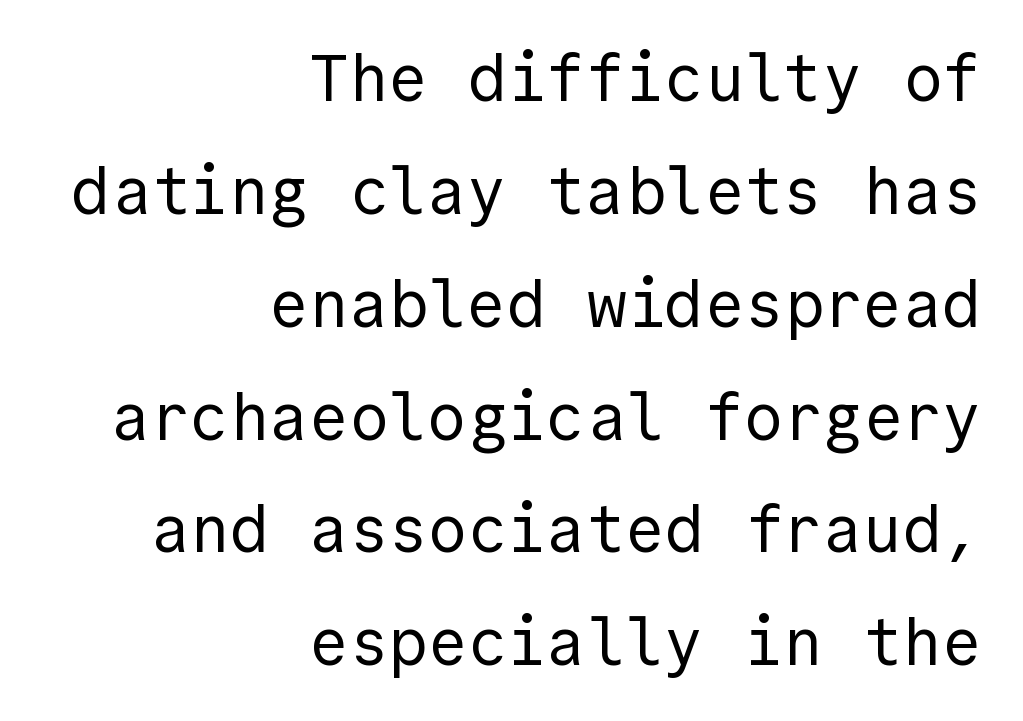
Q: Is the text bold? A: No.
Q: Is the text italic (slanted)? A: No, it is upright.
Q: Is the typeface a serif or a sans-serif typeface? A: Sans-serif.
Q: Is the text underlined? A: No.
Q: How is the paragraph aligned? A: Right-aligned.
Q: Is the spacing between letters normal or unusually wide? A: Normal.
Q: Width (condensed, normal, or wide)? A: Normal.
Q: x-height? A: Medium.
